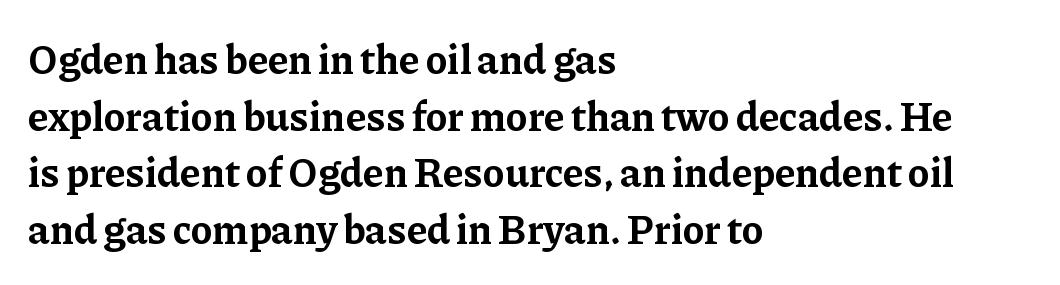
The image shows 41 px bold serif type, upright; set left-aligned, normal line spacing (1.38x), normal letter spacing, not underlined; low stroke contrast and a medium x-height.
